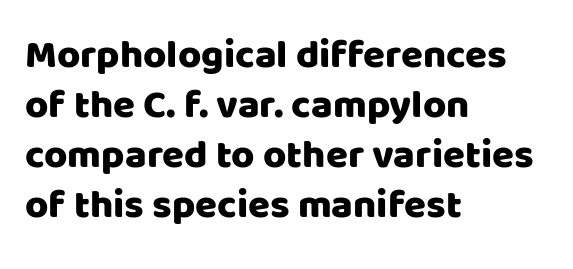
The image shows 40 px sans-serif type, upright; set left-aligned, normal line spacing (1.25x), normal letter spacing, not underlined; low stroke contrast and a large x-height.
